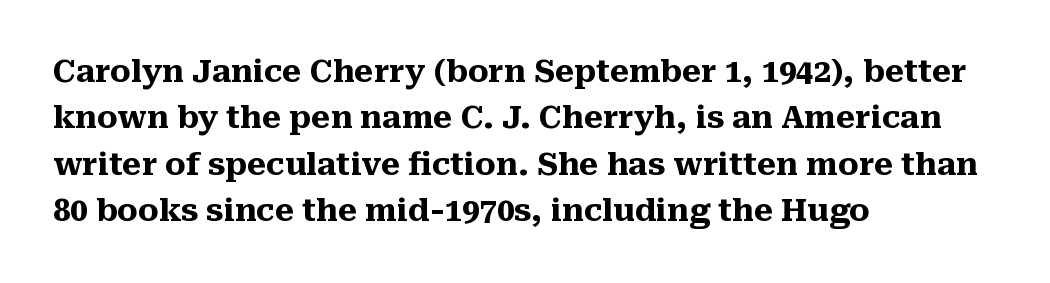
The image shows 31 px heavy serif type, upright; set left-aligned, normal line spacing (1.5x), normal letter spacing, not underlined; medium stroke contrast and a medium x-height.
